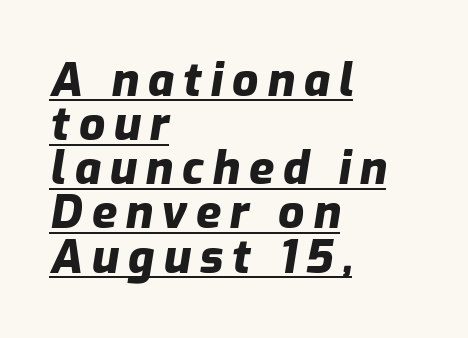
{"italic": "yes", "lean": "right", "slant_degrees": 9, "bold": "yes", "weight": "heavy", "width": "normal", "stroke_contrast": "low", "x_height": "medium", "monospaced": "no", "underline": "yes", "align": "left", "line_spacing": "tight", "line_spacing_ratio": 0.96, "glyph_px": 46}
